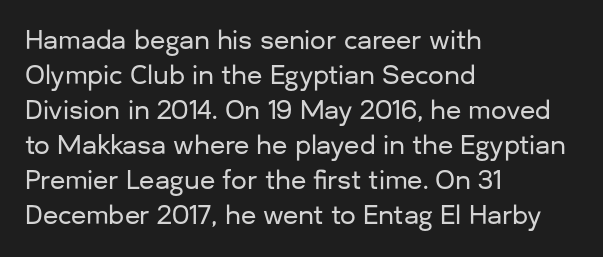
The image shows 25 px text type, upright; set left-aligned, normal line spacing (1.4x), normal letter spacing, not underlined.
